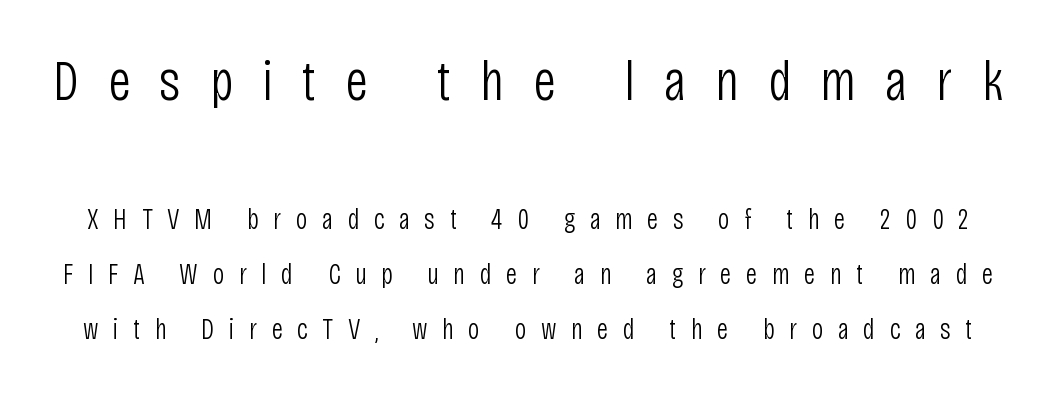
{"serif": "no", "italic": "no", "bold": "no", "weight": "light", "width": "condensed", "stroke_contrast": "low", "x_height": "large", "monospaced": "no", "underline": "no", "line_spacing_ratio": 1.89, "letter_spacing": "wide", "letter_spacing_em": 0.5, "larger_block": "first", "size_ratio": 2.0, "glyph_px": 58}
